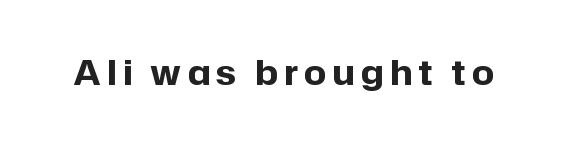
Q: Is the text bold? A: Yes.
Q: Is the text italic (slanted)? A: No, it is upright.
Q: Is the typeface a serif or a sans-serif typeface? A: Sans-serif.
Q: Is the text underlined? A: No.
Q: Width (condensed, normal, or wide)? A: Normal.
Q: Stroke contrast? A: Low.
Q: x-height? A: Medium.
Q: Monospaced? A: No.
